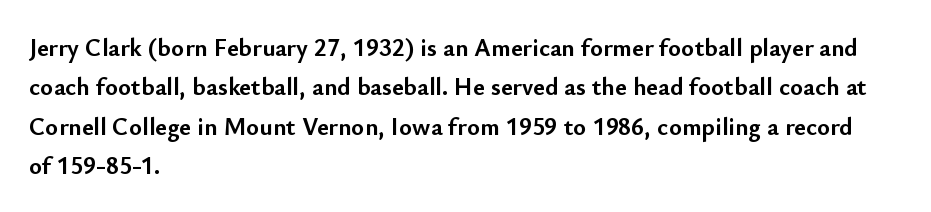
Q: Is the text bold? A: Yes.
Q: Is the text italic (slanted)? A: No, it is upright.
Q: Is the text underlined? A: No.
Q: How is the paragraph aligned? A: Left-aligned.
Q: Is the spacing between letters normal or unusually wide? A: Normal.
Q: Is the spacing between lines tight, normal or loose? A: Normal.
